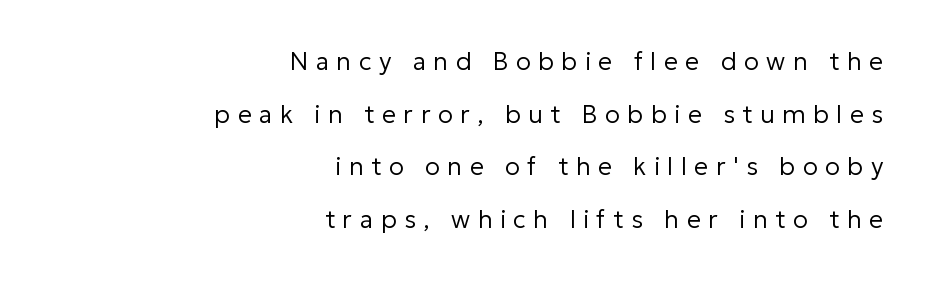
The image shows 25 px text type, upright; set right-aligned, loose line spacing (2.11x), unusually wide letter spacing (+0.3 em), not underlined.
